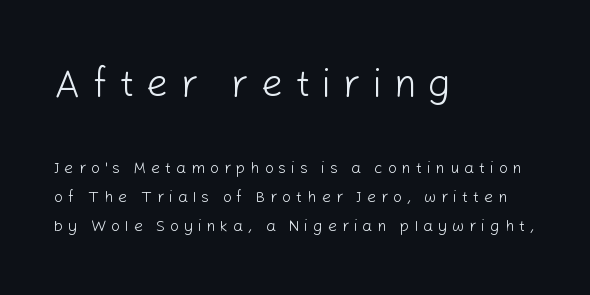
The image shows 39 px light sans-serif type, upright; set left-aligned, line spacing 1.8x, unusually wide letter spacing (+0.3 em), not underlined; the first (top) block is 2.44x larger; low stroke contrast and a medium x-height.
